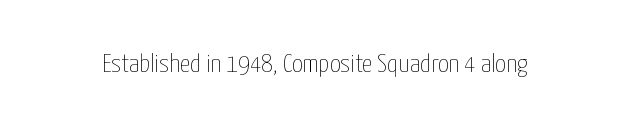
Q: Is the text bold? A: No.
Q: Is the text italic (slanted)? A: No, it is upright.
Q: Is the text underlined? A: No.
Q: Is the spacing between letters normal or unusually wide? A: Normal.
